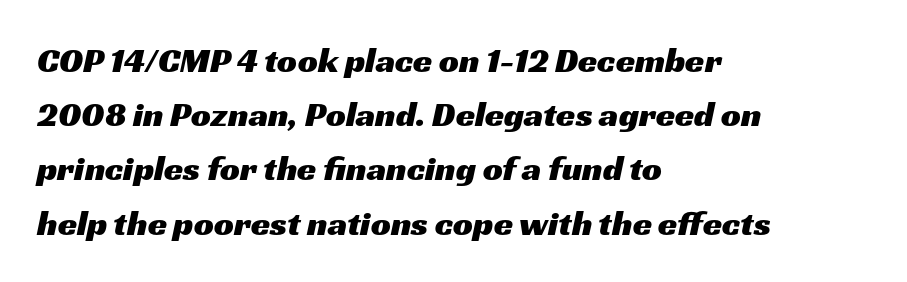
{"serif": "no", "width": "wide", "stroke_contrast": "medium", "x_height": "medium", "monospaced": "no", "underline": "no", "align": "left", "line_spacing": "normal", "line_spacing_ratio": 1.55, "letter_spacing": "normal", "letter_spacing_em": 0.0, "glyph_px": 35}
